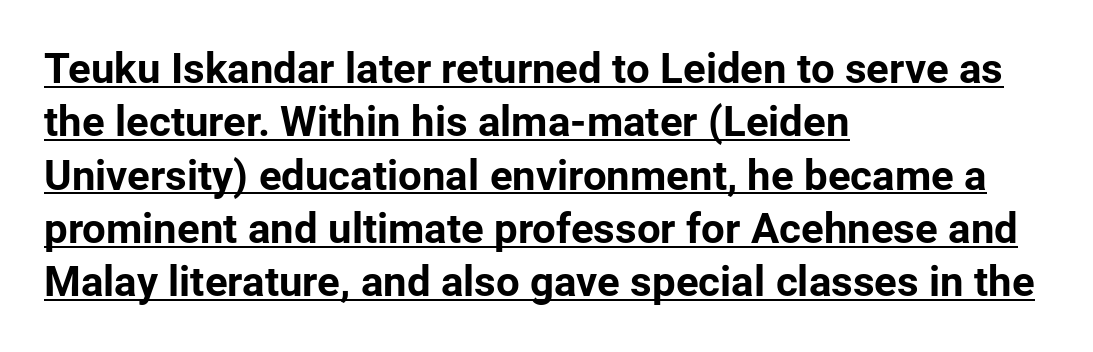
The specimen includes a rule beneath the text block's lines. The face used here is proportionally spaced, like ordinary book or web type. Students, this is bold: see how much ink each stroke carries. There is no visible air inserted between adjacent glyphs. No feet cap the strokes, marking this as sans-serif type. This sample is left-justified, so line endings fall wherever the words run out.
